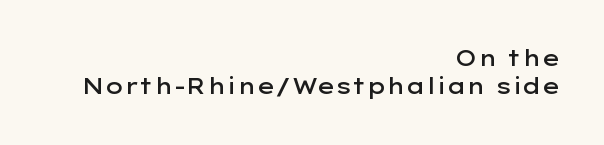
{"italic": "no", "bold": "semi", "underline": "no", "align": "right", "line_spacing": "normal", "line_spacing_ratio": 1.28, "letter_spacing": "normal", "letter_spacing_em": 0.0, "glyph_px": 22}
